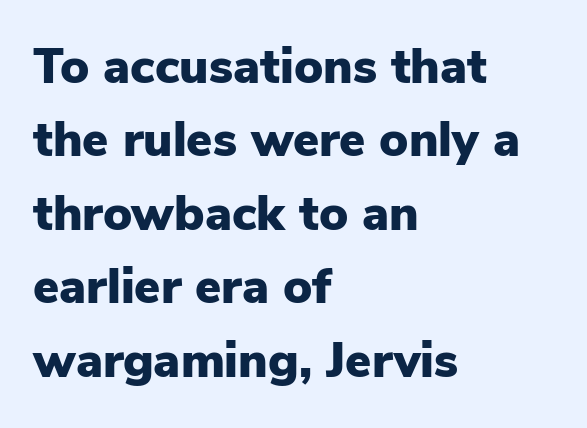
The image shows 49 px heavy sans-serif type, upright; set left-aligned, normal line spacing (1.5x), normal letter spacing, not underlined; low stroke contrast and a medium x-height.
